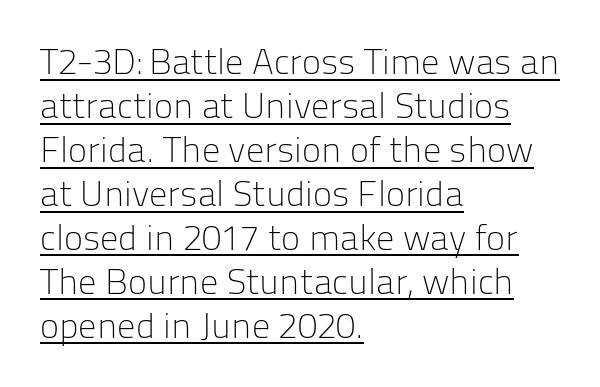
The image shows 36 px light sans-serif type, upright; set left-aligned, line spacing 1.22x, normal letter spacing, underlined; low stroke contrast and a medium x-height.
